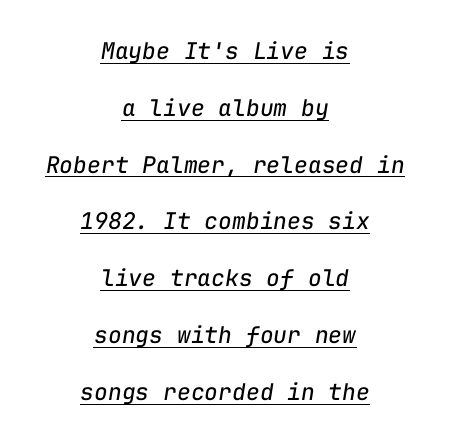
{"italic": "yes", "lean": "right", "slant_degrees": 9, "bold": "no", "underline": "yes", "align": "center", "line_spacing": "loose", "line_spacing_ratio": 2.47, "letter_spacing": "normal", "letter_spacing_em": 0.0, "glyph_px": 23}
